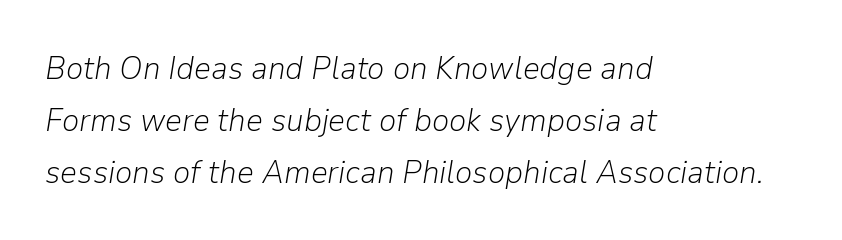
Stem width sits at or under what a default text font uses. Regarding leading, the lines here are spaced in the standard way. Here the designer chose a conventional face with non-uniform glyph widths. This rendering leaves character spacing at its baseline value. Lines of text with bare space underneath. Rendered with sloped, italic letterforms.
